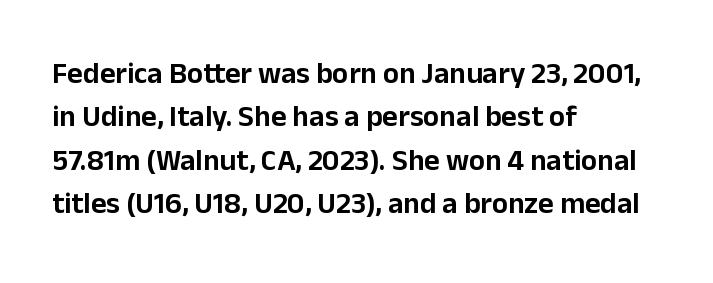
The image shows 30 px sans-serif type, upright; set left-aligned, normal line spacing (1.45x), normal letter spacing, not underlined; low stroke contrast and a medium x-height.
